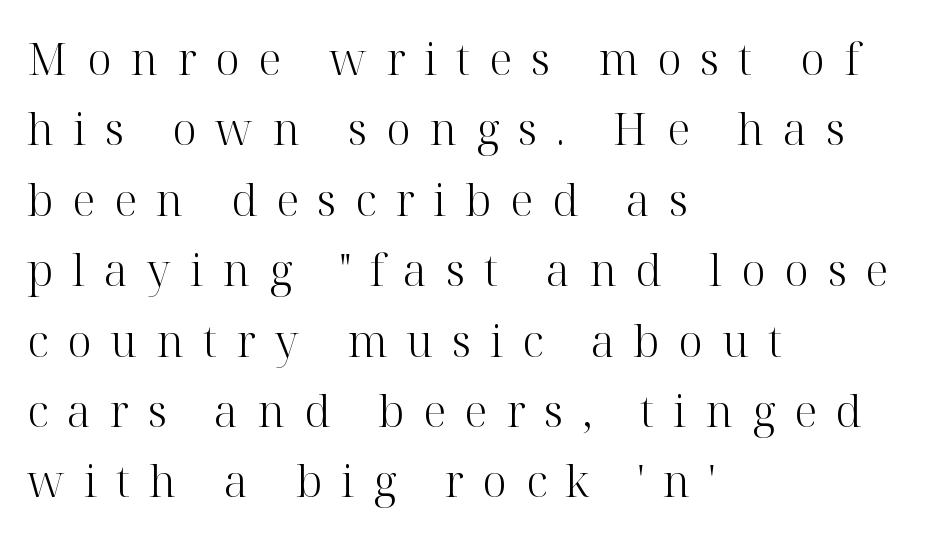
Line beginnings align vertically; line endings do not. Vertically, the passage feels balanced, rows spaced as you'd expect. The lettering holds an erect, upright posture throughout. No extra ink here — the face is not bold. There is plenty of visible air inserted between adjacent glyphs. Each letter keeps its own natural width here, so spacing adapts to shape.
